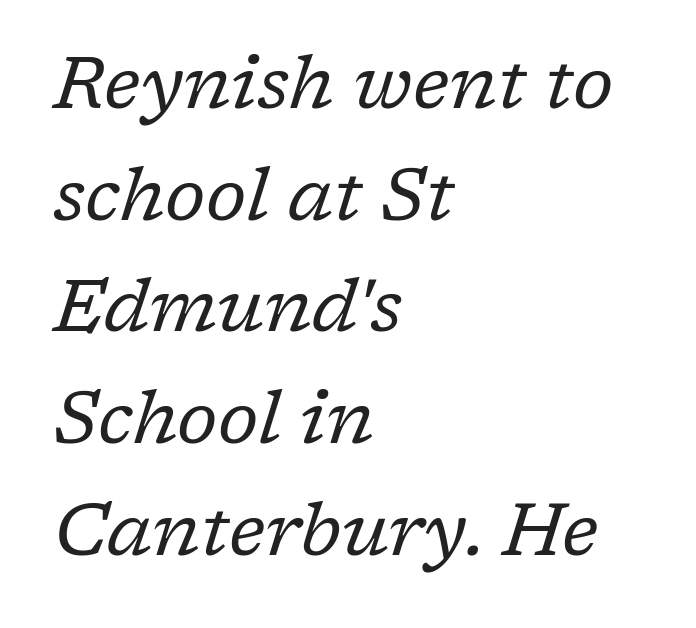
{"serif": "yes", "italic": "yes", "lean": "right", "slant_degrees": 17, "bold": "no", "weight": "regular", "width": "normal", "stroke_contrast": "low", "x_height": "medium", "monospaced": "no", "underline": "no", "align": "left", "line_spacing": "normal", "line_spacing_ratio": 1.51, "letter_spacing": "normal", "letter_spacing_em": 0.0, "glyph_px": 74}
